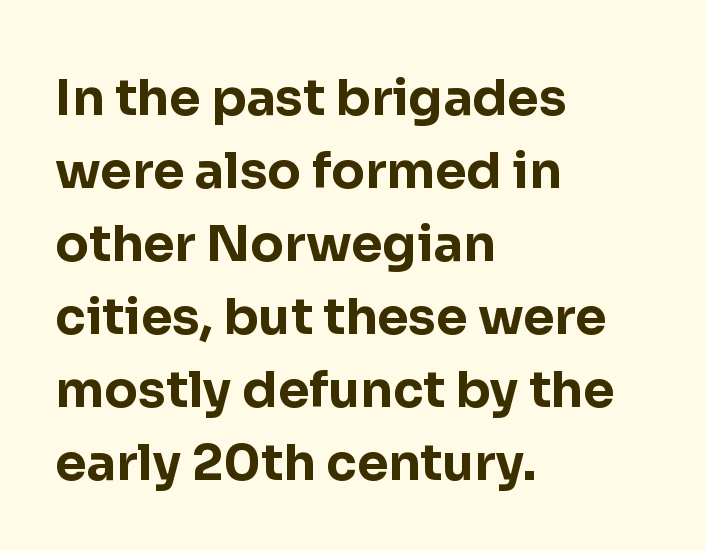
Q: Is the text bold? A: Yes.
Q: Is the text italic (slanted)? A: No, it is upright.
Q: Is the typeface a serif or a sans-serif typeface? A: Sans-serif.
Q: Is the text underlined? A: No.
Q: How is the paragraph aligned? A: Left-aligned.
Q: Is the spacing between letters normal or unusually wide? A: Normal.
Q: Is the spacing between lines tight, normal or loose? A: Normal.
Q: Width (condensed, normal, or wide)? A: Normal.
Q: Stroke contrast? A: Low.
Q: x-height? A: Medium.
Q: Monospaced? A: No.
